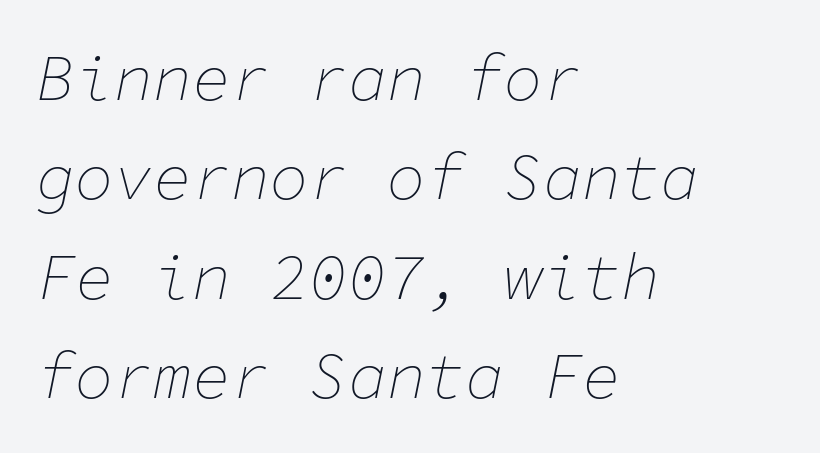
You can tell it's italic because the verticals aren't actually vertical. The vertical gap from one line to the next is medium. Unmarked baselines from the first word to the last. On a weight scale, this lands at 450 or below. If you drew a ruler down the left edge, every line would touch it. Spacing verdict: monospaced, one width for all characters.
